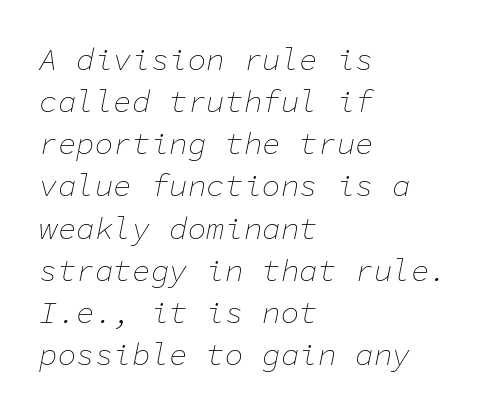
Q: Is the text bold? A: No.
Q: Is the text italic (slanted)? A: Yes, it leans right by about 11 degrees.
Q: Is the text underlined? A: No.
Q: How is the paragraph aligned? A: Left-aligned.
Q: Is the spacing between letters normal or unusually wide? A: Normal.
Q: Is the spacing between lines tight, normal or loose? A: Normal.
Q: Width (condensed, normal, or wide)? A: Normal.
Q: Stroke contrast? A: Low.
Q: x-height? A: Medium.
Q: Monospaced? A: Yes.
